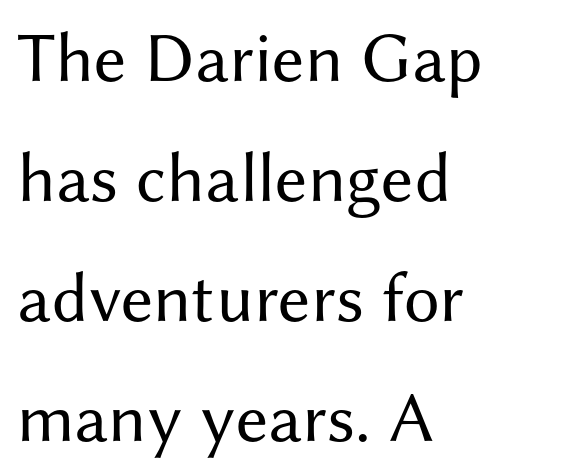
The image shows 71 px regular-weight sans-serif type, upright; set left-aligned, normal line spacing (1.69x), normal letter spacing, not underlined; medium stroke contrast and a medium x-height.
